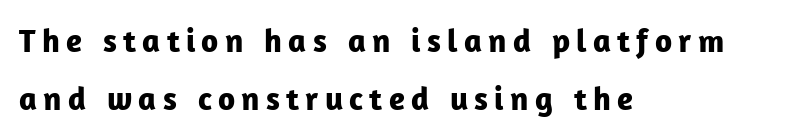
The letters carry no serifs — their stems end cleanly without finishing strokes. The lines in this sample share a left origin and differ only in where they stop. The space directly below the letters is spotless. This is the regular roman posture of the typeface.
